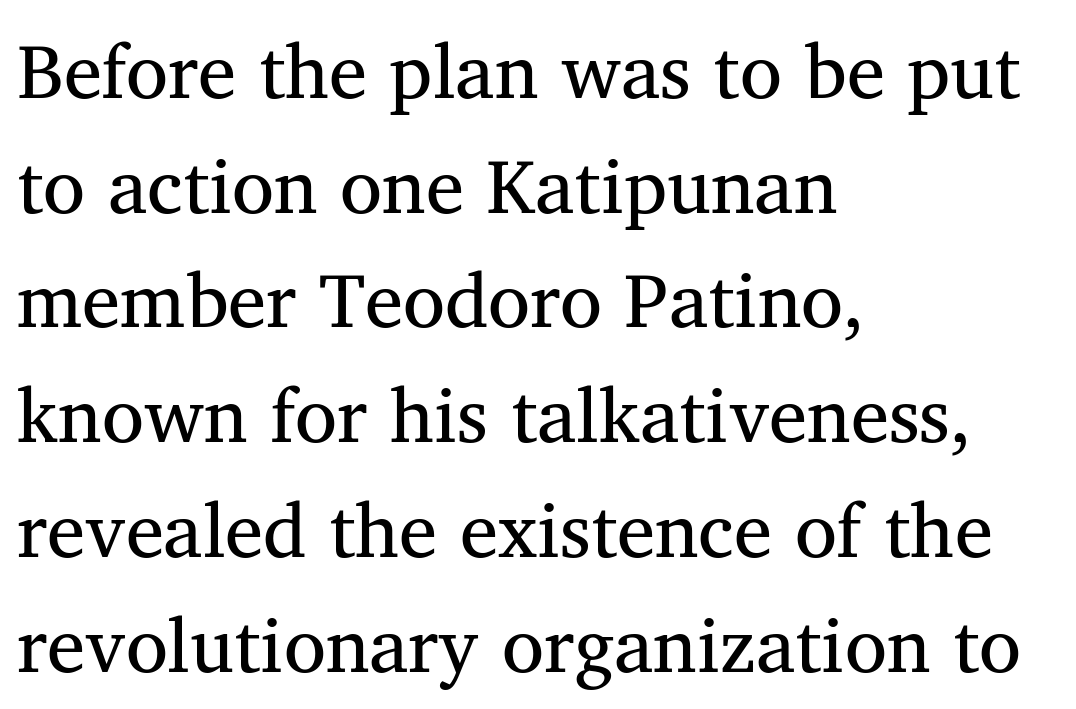
Style check: upright. Vertical stems look standard width or narrower in stroke. The vertical gap from one line to the next is medium. Which margin do the lines hug? The left one — the right edge is uneven. Here the designer chose a conventional face with non-uniform glyph widths.
